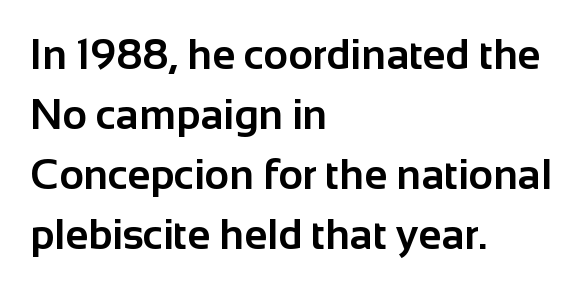
The image shows 42 px bold sans-serif type, upright; set left-aligned, normal line spacing (1.43x), normal letter spacing, not underlined; low stroke contrast and a medium x-height.
